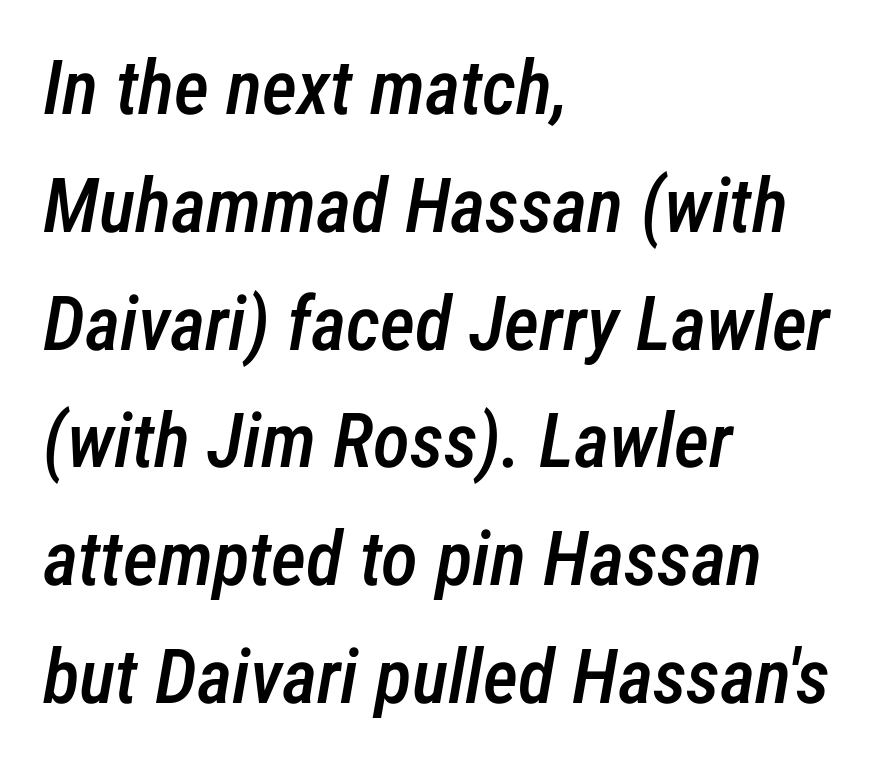
The image shows 76 px semibold, condensed type, italic (leaning right); set left-aligned, normal line spacing (1.55x), normal letter spacing, not underlined; low stroke contrast and a medium x-height.
